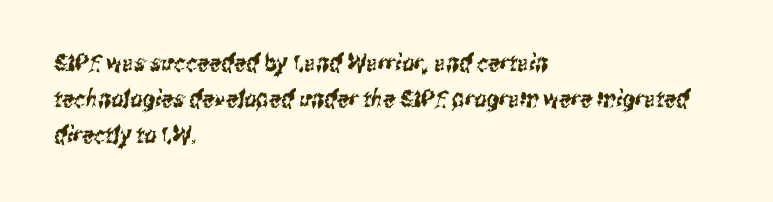
Q: Is the text underlined? A: No.
Q: How is the paragraph aligned? A: Left-aligned.
Q: Is the spacing between letters normal or unusually wide? A: Normal.
Q: Is the spacing between lines tight, normal or loose? A: Normal.
